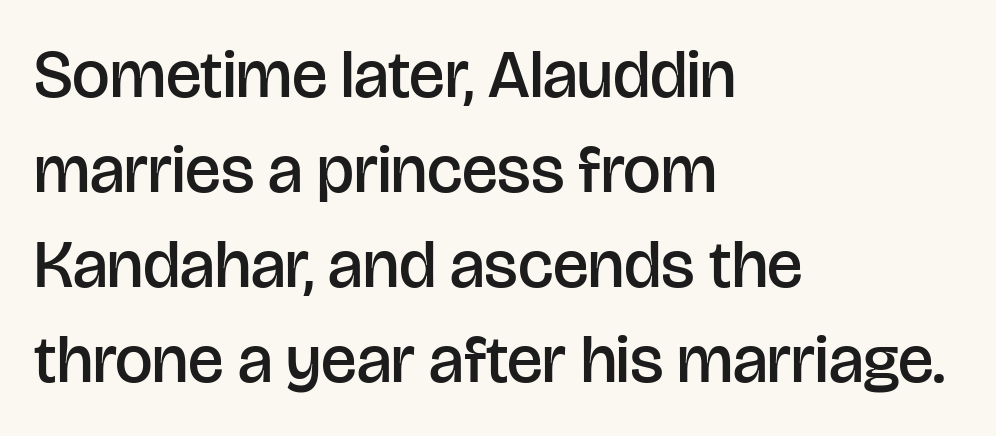
When letters stand straight like this, we call the style roman or upright. Each row of text sits above clean, open space. Typesetter's note: demi weight, one step under bold. The rendering uses natural spacing where letterforms have individual widths. Leftover space on each line is placed entirely after the last word.
